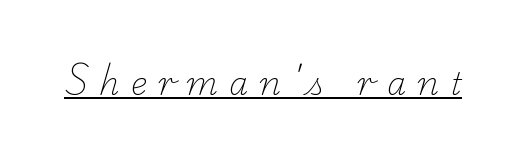
These characters rest on top of a visible drawn line. Loose tracking; the words dissolve into strings of separated letters. Character widths vary here, with narrow letters taking less room than wide ones. A quiet, ordinary-to-light weight characterises the typeface. The face used here is seriffed, in the tradition of book romans.
